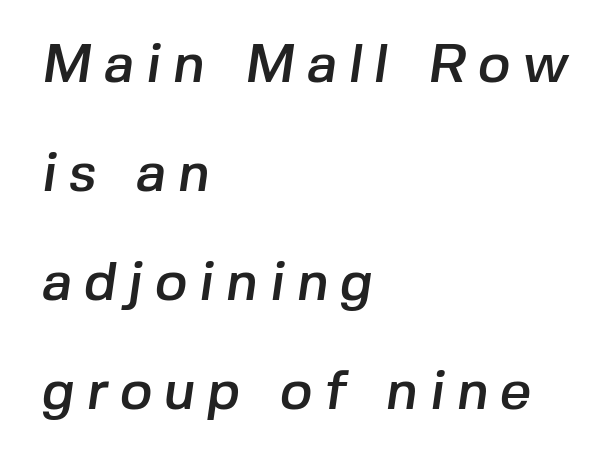
The image shows 55 px sans-serif type; set left-aligned, loose line spacing (1.98x), unusually wide letter spacing (+0.21 em), not underlined; low stroke contrast and a medium x-height.
